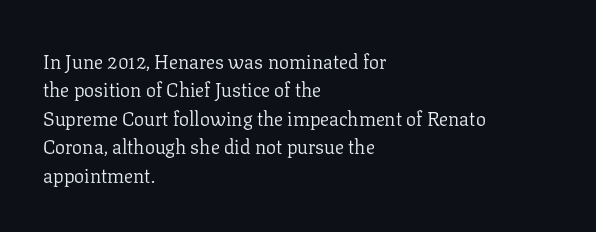
The image shows 20 px text type, upright; set left-aligned, normal line spacing (1.42x), normal letter spacing, not underlined.
